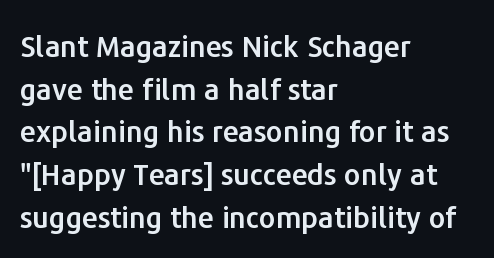
Honestly, there is no underline to notice here at all. Are there feet on the stems? There aren't — it's a sans. The lettering holds an erect, upright posture throughout. One-word summary of the alignment: left. Nothing unusual about the tracking: characters are spaced as the font intends. The space between consecutive lines is moderate.
